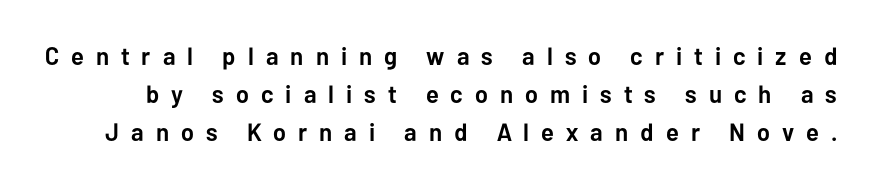
The image shows 25 px bold type, upright; set normal line spacing (1.52x), unusually wide letter spacing (+0.48 em), not underlined.
